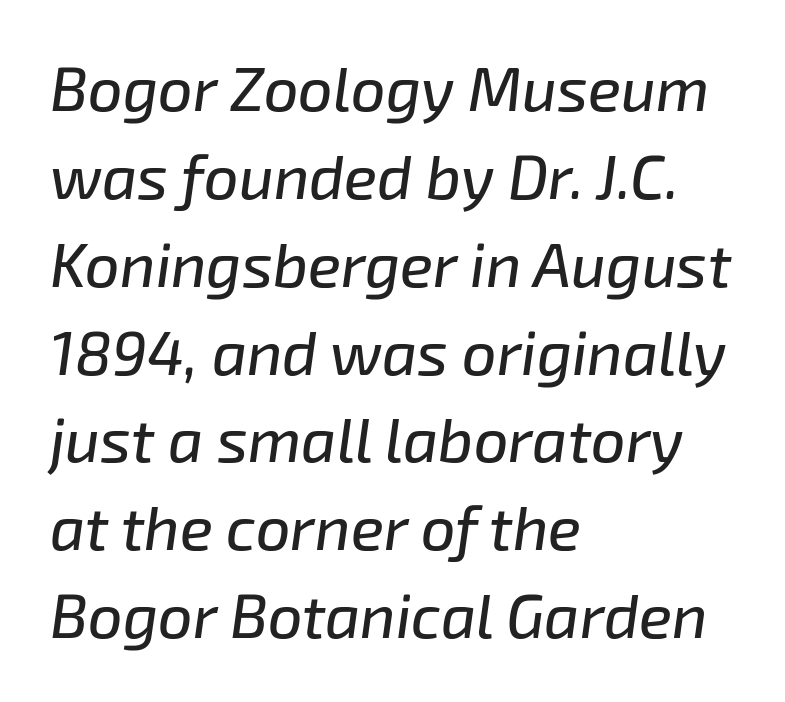
The image shows 61 px text type, italic (leaning right); set left-aligned, normal line spacing (1.44x), normal letter spacing, not underlined; low stroke contrast and a medium x-height.
